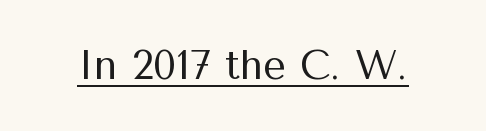
The passage shown is typed in a proportional face where columns would drift. Look at the bottom of the vertical strokes: they stop flat, with no serifs. Stroke thickness stays within the range of a standard reading face or lighter. The words here are underlined. There is no visible air inserted between adjacent glyphs. Italic? Not at all — the glyphs are vertical.
